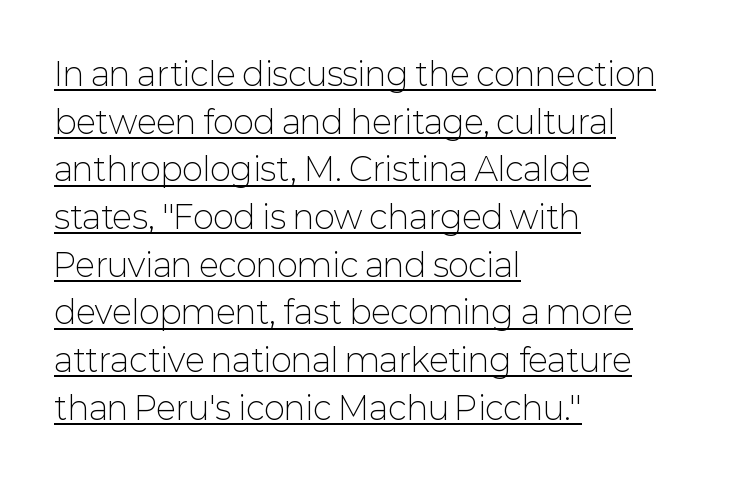
{"serif": "no", "italic": "no", "bold": "no", "weight": "light", "width": "normal", "stroke_contrast": "low", "x_height": "medium", "monospaced": "no", "underline": "yes", "align": "left", "line_spacing": "normal", "line_spacing_ratio": 1.49, "letter_spacing": "normal", "letter_spacing_em": 0.0, "glyph_px": 32}
